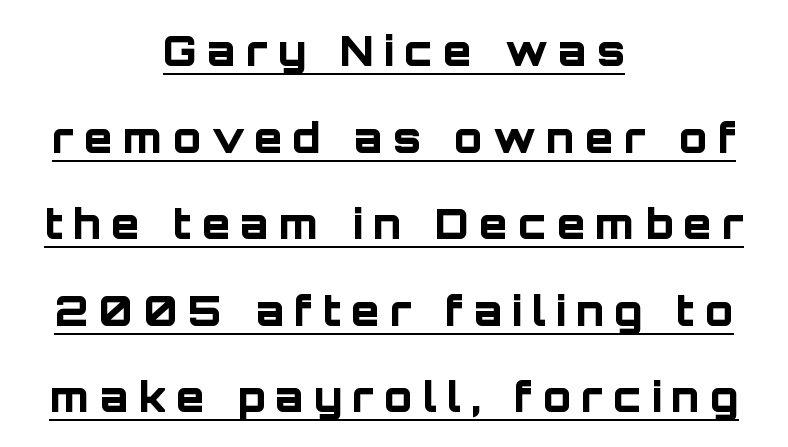
{"serif": "no", "italic": "no", "bold": "yes", "weight": "bold", "width": "normal", "stroke_contrast": "low", "x_height": "large", "monospaced": "no", "underline": "yes", "align": "center", "line_spacing": "loose", "line_spacing_ratio": 2.11, "letter_spacing": "wide", "letter_spacing_em": 0.25, "glyph_px": 41}
